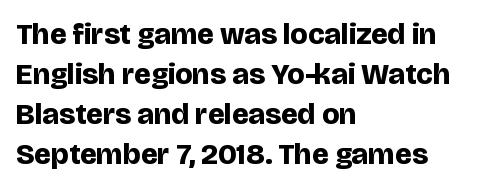
{"serif": "no", "italic": "no", "bold": "yes", "weight": "bold", "width": "normal", "stroke_contrast": "low", "x_height": "large", "monospaced": "no", "underline": "no", "align": "left", "line_spacing": "normal", "line_spacing_ratio": 1.33, "letter_spacing": "normal", "letter_spacing_em": 0.0, "glyph_px": 30}
